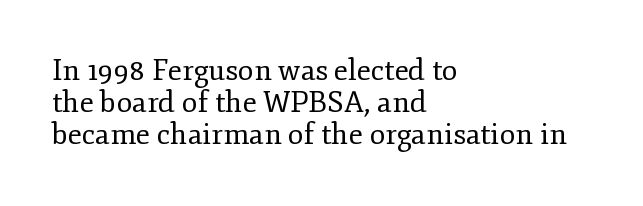
The gap between lines stays unmarked. Ordinary non-slanted type is in use. A typesetter would call this zero additional tracking. Small tapered or slab feet sit at the stroke ends, so this counts as serif.
